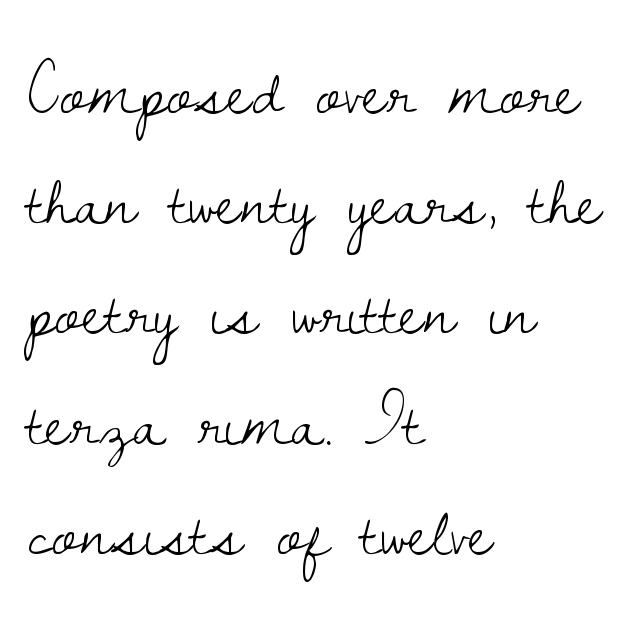
{"serif": "yes", "bold": "no", "weight": "light", "width": "normal", "stroke_contrast": "low", "x_height": "small", "monospaced": "no", "underline": "no", "align": "left", "line_spacing": "normal", "line_spacing_ratio": 1.47, "letter_spacing": "normal", "letter_spacing_em": 0.0, "glyph_px": 75}
